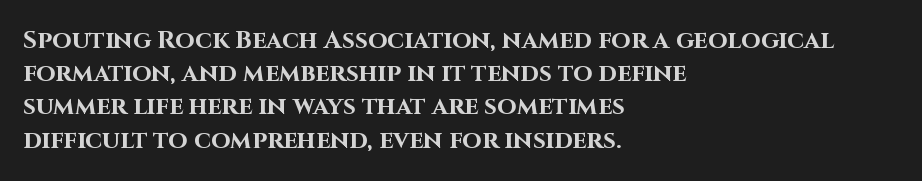
The image shows 25 px bold type, upright; set left-aligned, normal line spacing (1.33x), normal letter spacing, not underlined.
